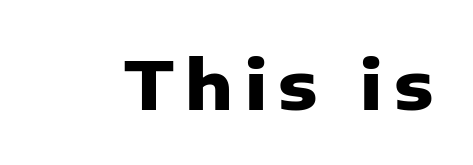
Q: Is the text bold? A: Yes.
Q: Is the text italic (slanted)? A: No, it is upright.
Q: Is the typeface a serif or a sans-serif typeface? A: Sans-serif.
Q: Is the text underlined? A: No.
Q: Width (condensed, normal, or wide)? A: Normal.
Q: Stroke contrast? A: Low.
Q: x-height? A: Medium.
Q: Monospaced? A: No.
